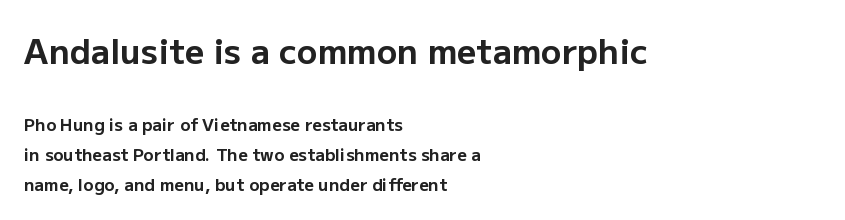
The image shows 34 px bold sans-serif type, upright; set left-aligned, line spacing 1.76x, normal letter spacing, not underlined; the first (top) block is 2.0x larger; low stroke contrast and a medium x-height.
